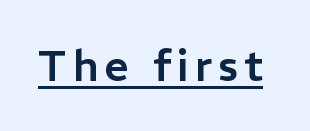
Q: Is the text italic (slanted)? A: No, it is upright.
Q: Is the typeface a serif or a sans-serif typeface? A: Sans-serif.
Q: Is the text underlined? A: Yes.
Q: Width (condensed, normal, or wide)? A: Normal.
Q: Stroke contrast? A: Low.
Q: x-height? A: Medium.
Q: Monospaced? A: No.
